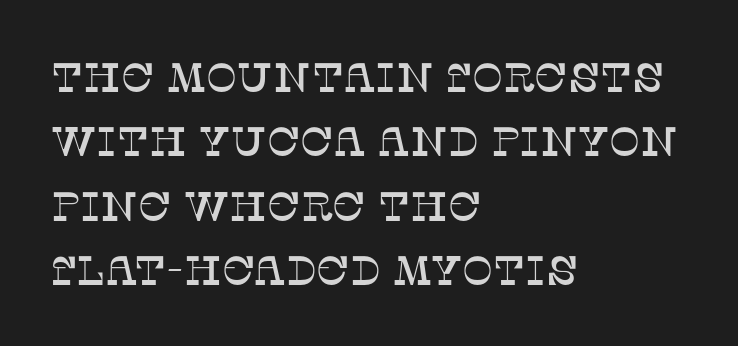
Q: Is the text italic (slanted)? A: No, it is upright.
Q: Is the typeface a serif or a sans-serif typeface? A: Serif.
Q: Is the text underlined? A: No.
Q: How is the paragraph aligned? A: Left-aligned.
Q: Is the spacing between letters normal or unusually wide? A: Normal.
Q: Is the spacing between lines tight, normal or loose? A: Normal.
Q: Width (condensed, normal, or wide)? A: Normal.
Q: Stroke contrast? A: Low.
Q: x-height? A: Large.
Q: Monospaced? A: No.
